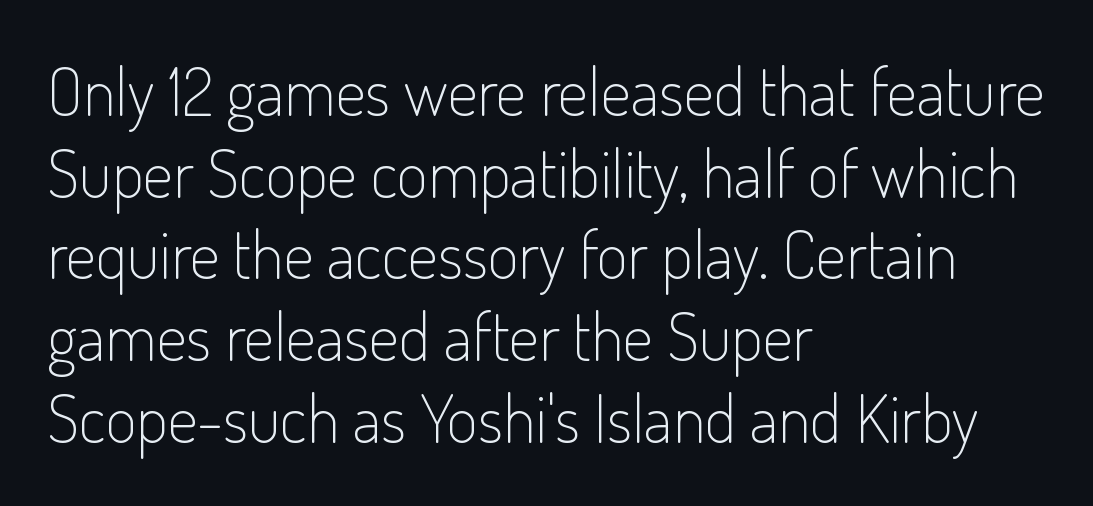
The image shows 67 px light, condensed sans-serif type, upright; set left-aligned, line spacing 1.22x, normal letter spacing, not underlined; low stroke contrast and a small x-height.
